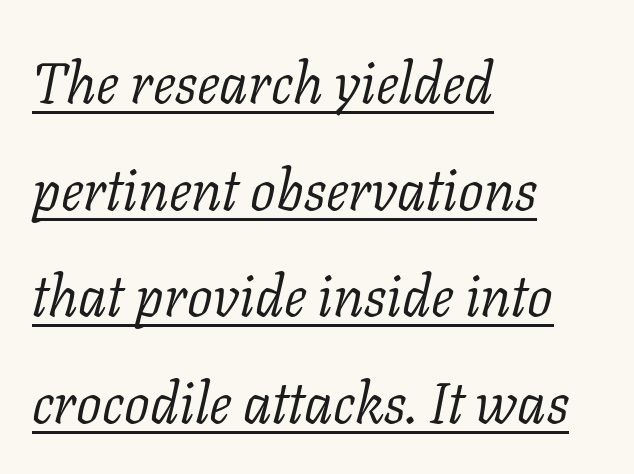
Short note: letters normally spaced. The text block is weighted toward the left margin, trailing off unevenly rightward. Spacing verdict: proportional, widths tailored to each character. This is serif lettering, the kind often seen in printed books. Compared with a typical body face, this is equally light or lighter still.
